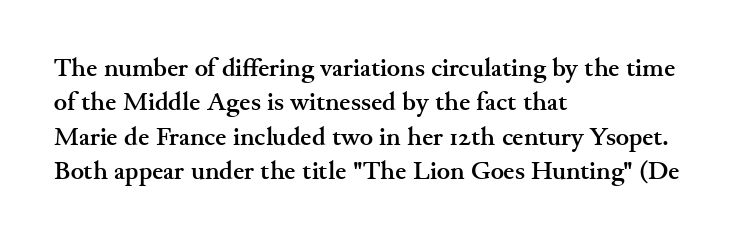
The image shows 25 px bold type, upright; set left-aligned, normal line spacing (1.38x), normal letter spacing, not underlined.
